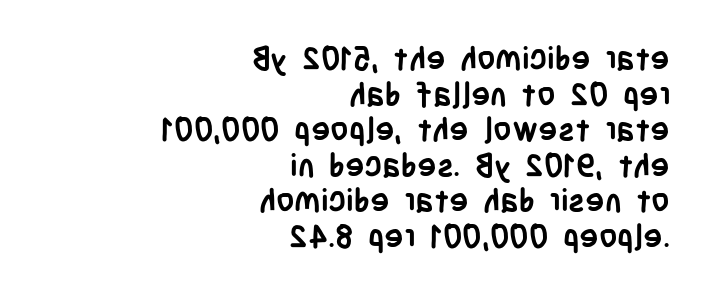
Heavy, bold letterforms. The specimen reads as upright at a glance. Spacing between characters is what you'd get straight out of the box. Whoever set this chose condensed vertical rhythm over breathing room. The rendering shows plain stroke endings on the letterforms — a sans-serif design.
